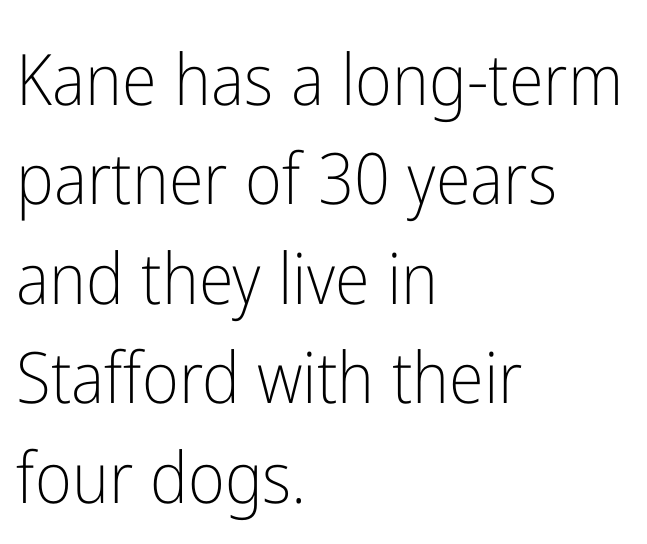
{"serif": "no", "italic": "no", "bold": "no", "weight": "light", "width": "condensed", "stroke_contrast": "low", "x_height": "medium", "monospaced": "no", "underline": "no", "align": "left", "line_spacing": "normal", "line_spacing_ratio": 1.4, "letter_spacing": "normal", "letter_spacing_em": 0.0, "glyph_px": 71}
